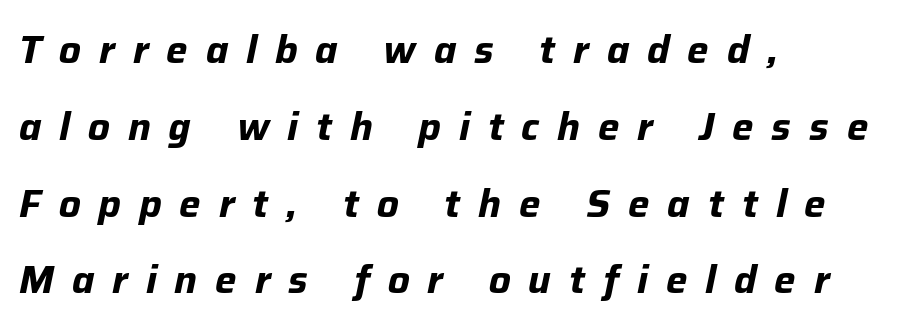
The letterforms stand isolated, each surrounded by extra space. The string is rendered with underlining switched off. The strokes are fattened all the way to bold. How would I describe the line gaps? Wide and relaxed. Caption: multi-line text, flush left, ragged right.
